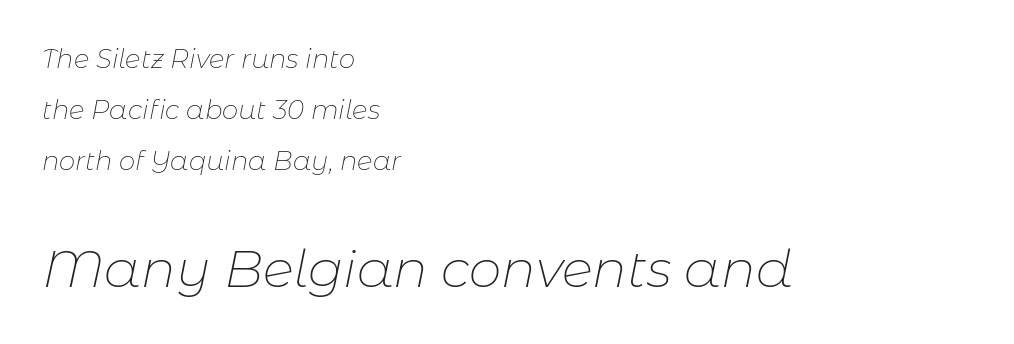
The passage shown leans; its letterforms are oblique. The gap between lines stays unmarked. The strokes are not fattened; the text isn't bold. Standard letterfit; no display-style spreading of the glyphs. The emphasis by scale lands on block number two, below.
